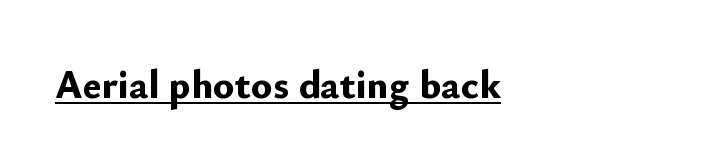
{"serif": "no", "italic": "no", "bold": "yes", "weight": "bold", "width": "normal", "stroke_contrast": "low", "x_height": "small", "monospaced": "no", "underline": "yes", "align": "left", "letter_spacing": "normal", "letter_spacing_em": 0.0, "glyph_px": 40}
